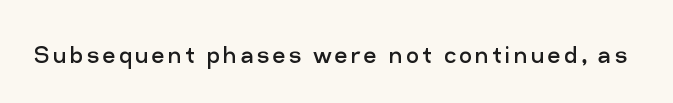
The image shows 28 px regular-weight sans-serif type, upright; set not underlined; low stroke contrast and a medium x-height.
